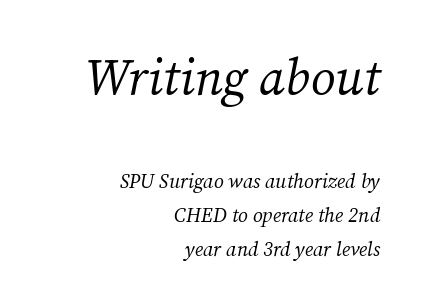
The image shows 50 px regular-weight serif type, italic (leaning right); set right-aligned, normal line spacing (1.69x), normal letter spacing, not underlined; the first (top) block is 2.5x larger; medium stroke contrast and a medium x-height.
